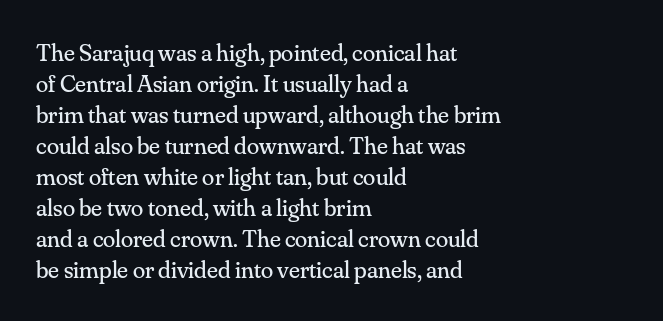
{"italic": "no", "bold": "no", "underline": "no", "align": "left", "line_spacing_ratio": 1.24, "letter_spacing": "normal", "letter_spacing_em": 0.0, "glyph_px": 25}
